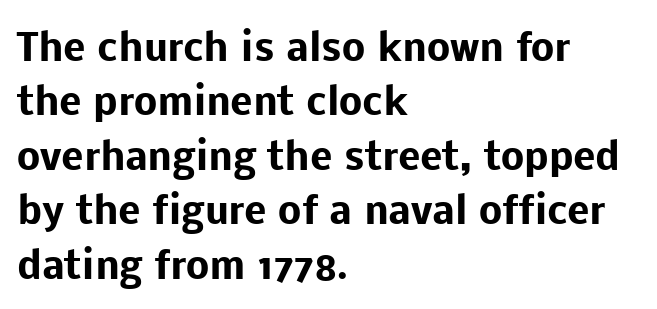
The image shows 37 px heavy sans-serif type, upright; set left-aligned, normal line spacing (1.47x), normal letter spacing, not underlined; low stroke contrast and a medium x-height.
